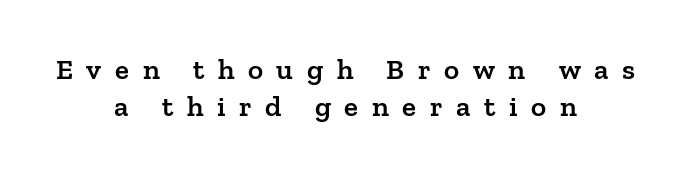
Q: Is the text bold? A: Semi-bold.
Q: Is the text italic (slanted)? A: No, it is upright.
Q: Is the typeface a serif or a sans-serif typeface? A: Serif.
Q: Is the text underlined? A: No.
Q: How is the paragraph aligned? A: Centered.
Q: Is the spacing between letters normal or unusually wide? A: Unusually wide.
Q: Is the spacing between lines tight, normal or loose? A: Normal.
Q: Width (condensed, normal, or wide)? A: Normal.
Q: Stroke contrast? A: Low.
Q: x-height? A: Medium.
Q: Monospaced? A: No.
